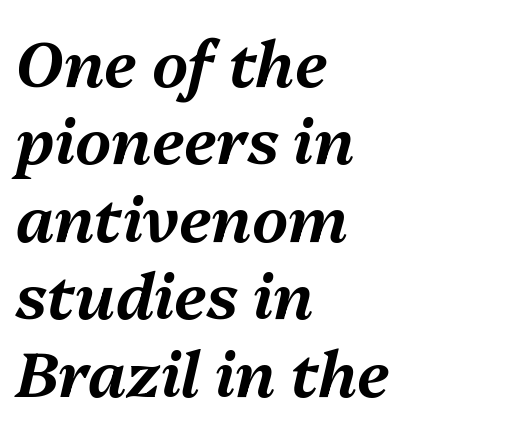
You could not count columns in this text — the font is proportionally spaced. Observe the ordinary spacing: letters are neighbours, not strangers. Does the lettering tilt? It does — this is italic. The foot of each line stays bare and open. Horizontally, the lines are justified to the leading edge only.
